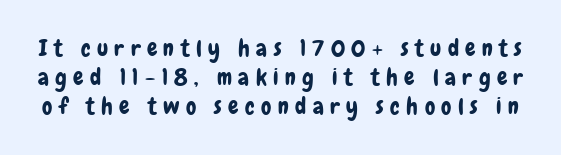
Beneath every word, the page is bare. Rows of type keep a routine distance in the vertical direction. Designer's note — italics off, roman on. Between one letter and the next there's a generous, obvious gap.
